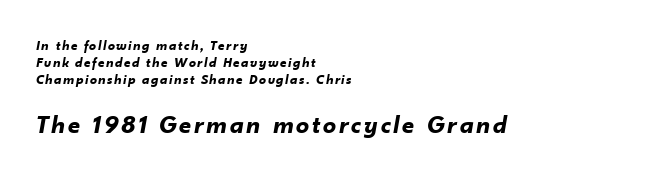
The image shows 26 px bold type, italic (leaning right); set left-aligned, line spacing 1.23x, not underlined; the second (bottom) block is 1.86x larger.
